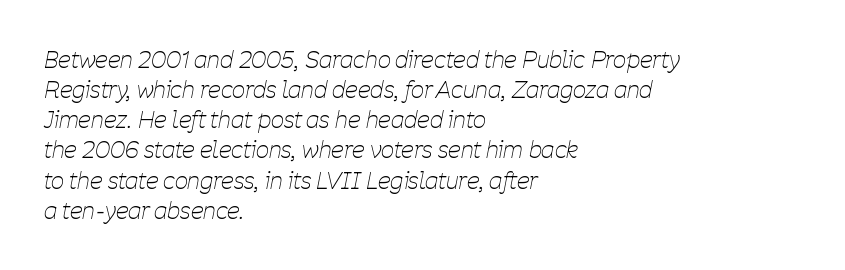
The image shows 23 px text type, italic (leaning right); set left-aligned, normal line spacing (1.31x), normal letter spacing, not underlined.
